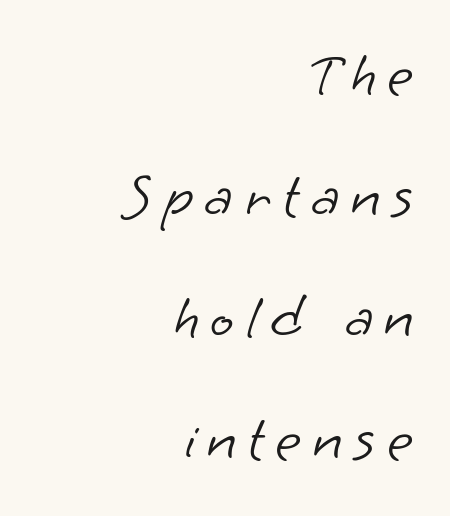
Q: Is the text bold? A: No.
Q: Is the typeface a serif or a sans-serif typeface? A: Sans-serif.
Q: Is the text underlined? A: No.
Q: How is the paragraph aligned? A: Right-aligned.
Q: Is the spacing between lines tight, normal or loose? A: Loose.
Q: Width (condensed, normal, or wide)? A: Normal.
Q: Stroke contrast? A: Low.
Q: x-height? A: Small.
Q: Monospaced? A: No.
